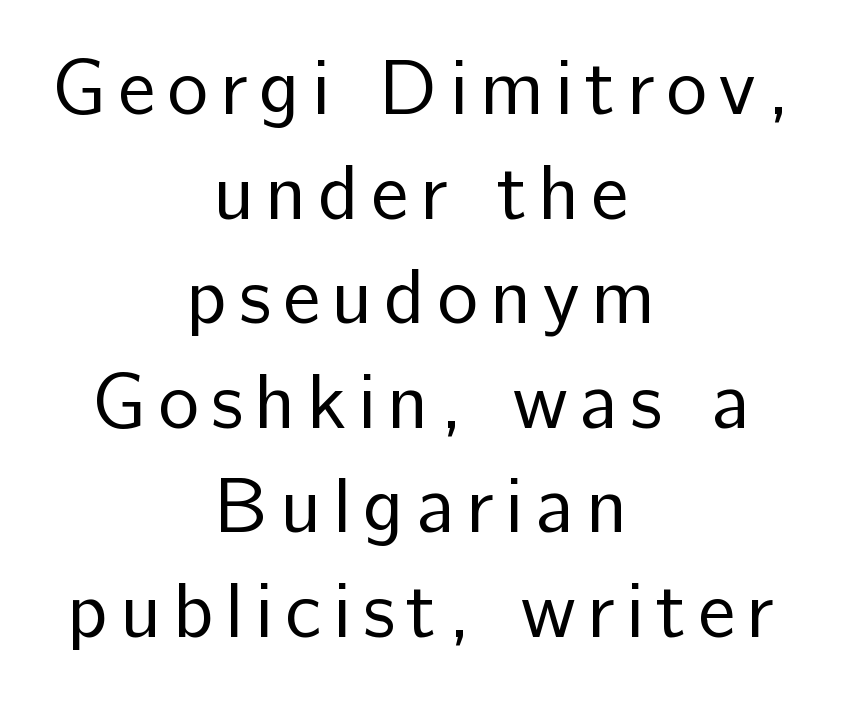
Q: Is the text bold? A: No.
Q: Is the text italic (slanted)? A: No, it is upright.
Q: Is the typeface a serif or a sans-serif typeface? A: Sans-serif.
Q: Is the text underlined? A: No.
Q: How is the paragraph aligned? A: Centered.
Q: Is the spacing between lines tight, normal or loose? A: Normal.
Q: Width (condensed, normal, or wide)? A: Normal.
Q: Stroke contrast? A: Low.
Q: x-height? A: Medium.
Q: Monospaced? A: No.
